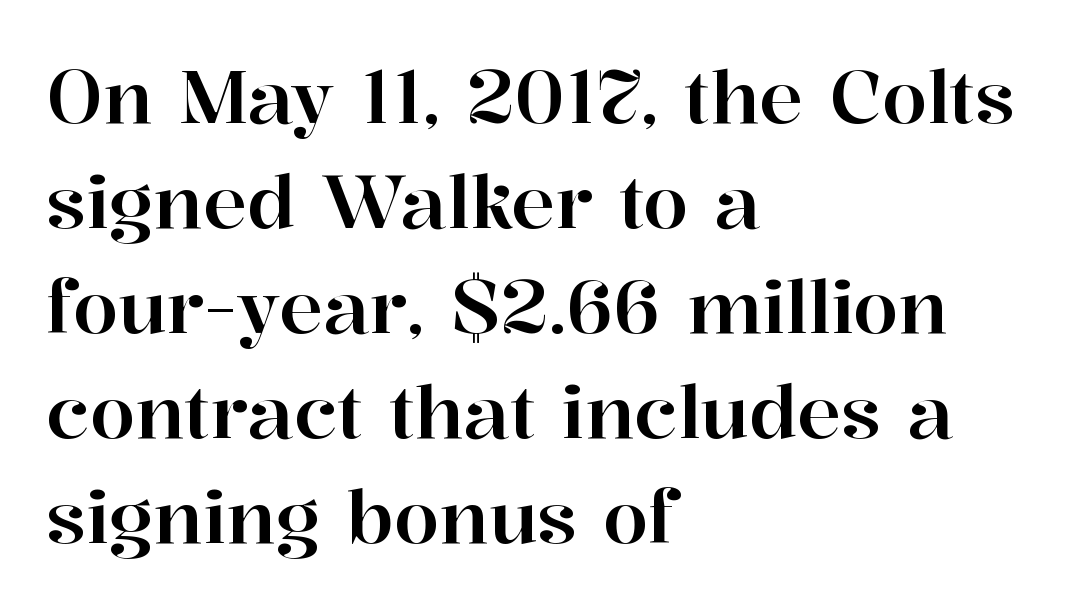
{"serif": "yes", "italic": "no", "width": "normal", "stroke_contrast": "high", "x_height": "medium", "monospaced": "no", "underline": "no", "align": "left", "line_spacing": "normal", "line_spacing_ratio": 1.44, "letter_spacing": "normal", "letter_spacing_em": 0.0, "glyph_px": 73}
